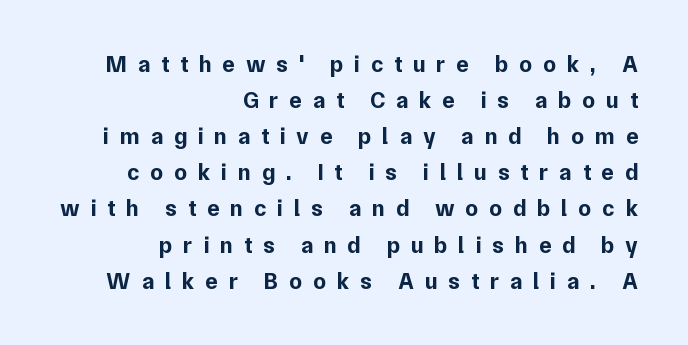
The image shows 23 px bold type, upright; set right-aligned, normal line spacing (1.57x), unusually wide letter spacing (+0.47 em), not underlined.
